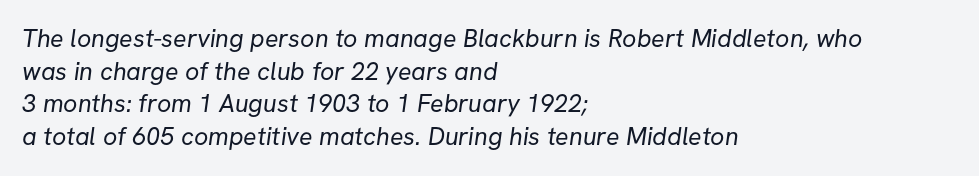
{"bold": "no", "underline": "no", "align": "left", "line_spacing": "normal", "line_spacing_ratio": 1.31, "letter_spacing": "normal", "letter_spacing_em": 0.0, "glyph_px": 25}
